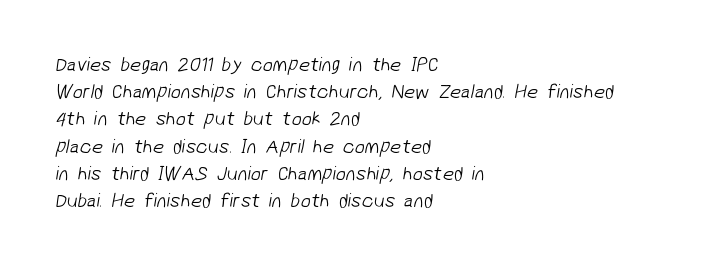
The image shows 20 px text type; set left-aligned, normal line spacing (1.36x), normal letter spacing, not underlined.
